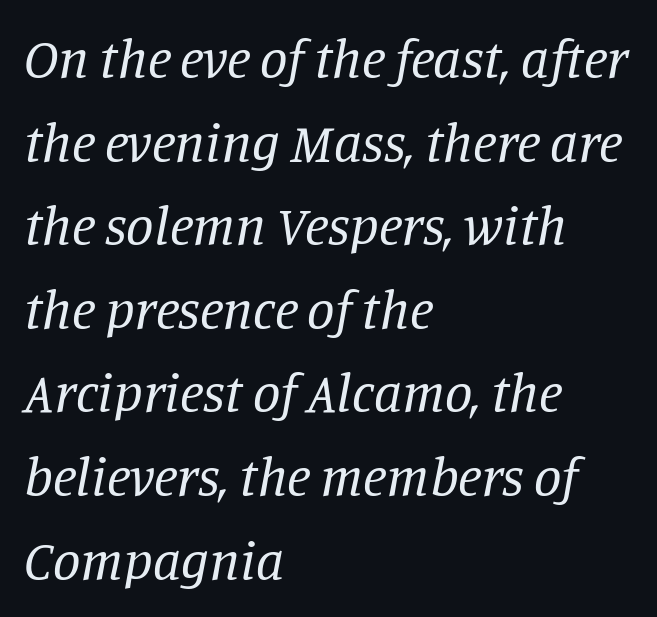
Q: Is the text bold? A: No.
Q: Is the text italic (slanted)? A: Yes, it leans right by about 11 degrees.
Q: Is the typeface a serif or a sans-serif typeface? A: Serif.
Q: Is the text underlined? A: No.
Q: How is the paragraph aligned? A: Left-aligned.
Q: Is the spacing between letters normal or unusually wide? A: Normal.
Q: Is the spacing between lines tight, normal or loose? A: Normal.
Q: Width (condensed, normal, or wide)? A: Normal.
Q: Stroke contrast? A: Low.
Q: x-height? A: Large.
Q: Monospaced? A: No.
